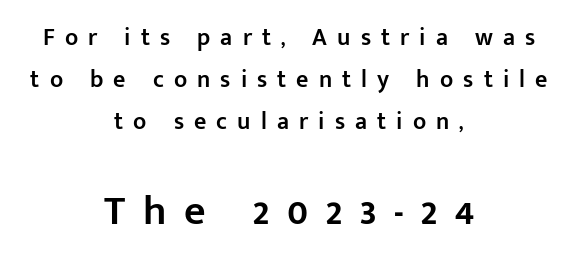
Substantial extra tracking has been applied to these lines. Reading top to bottom, the characters get bigger at the block break. Each letter's strokes conclude bluntly, with no projecting serifs. Short and long lines alike share a common midpoint.
